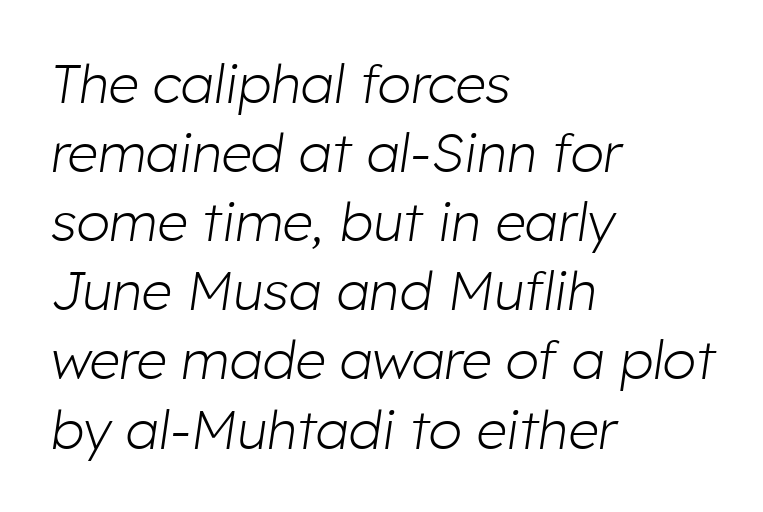
Q: Is the text bold? A: No.
Q: Is the text italic (slanted)? A: Yes, it leans right by about 8 degrees.
Q: Is the text underlined? A: No.
Q: How is the paragraph aligned? A: Left-aligned.
Q: Is the spacing between letters normal or unusually wide? A: Normal.
Q: Is the spacing between lines tight, normal or loose? A: Normal.
Q: Width (condensed, normal, or wide)? A: Normal.
Q: Stroke contrast? A: Low.
Q: x-height? A: Medium.
Q: Monospaced? A: No.
